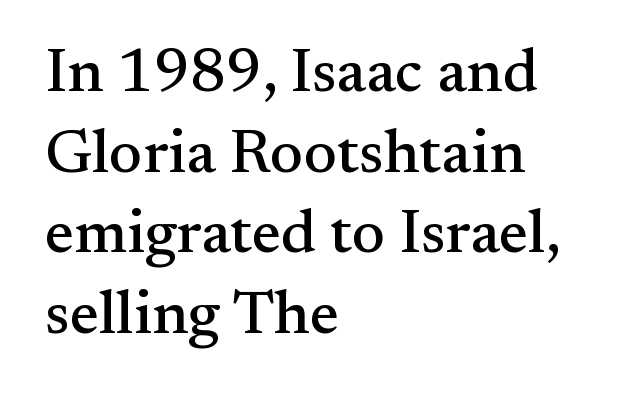
Reading down the column, the eye jumps a familiar distance to each next line. Is the letter spacing exaggerated? No — it looks like the ordinary default. Tall strokes in this sample are plumb rather than angled. Is this a sans? No — the strokes have serifs.
